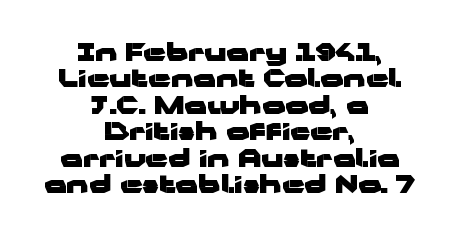
Q: Is the text bold? A: Yes.
Q: Is the text italic (slanted)? A: No, it is upright.
Q: Is the text underlined? A: No.
Q: How is the paragraph aligned? A: Centered.
Q: Is the spacing between letters normal or unusually wide? A: Normal.
Q: Is the spacing between lines tight, normal or loose? A: Tight.
